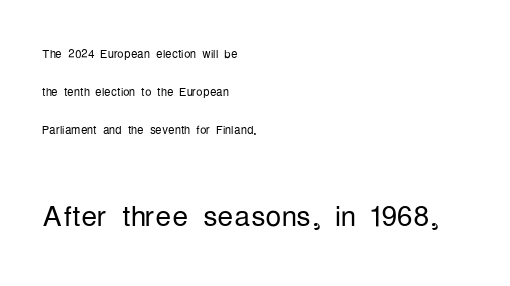
The image shows 40 px light, condensed sans-serif type, upright; set left-aligned, loose line spacing (2.36x), normal letter spacing, not underlined; the second (bottom) block is 2.5x larger; low stroke contrast and a medium x-height.
